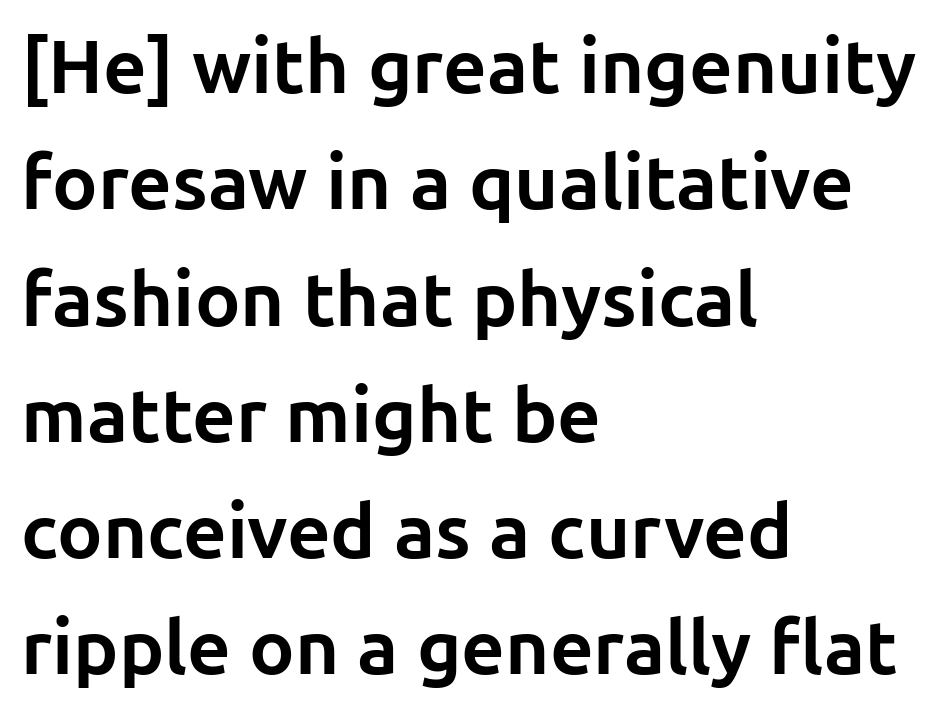
Q: Is the text bold? A: Yes.
Q: Is the text italic (slanted)? A: No, it is upright.
Q: Is the typeface a serif or a sans-serif typeface? A: Sans-serif.
Q: Is the text underlined? A: No.
Q: How is the paragraph aligned? A: Left-aligned.
Q: Is the spacing between letters normal or unusually wide? A: Normal.
Q: Is the spacing between lines tight, normal or loose? A: Normal.
Q: Width (condensed, normal, or wide)? A: Normal.
Q: Stroke contrast? A: Low.
Q: x-height? A: Medium.
Q: Monospaced? A: No.
